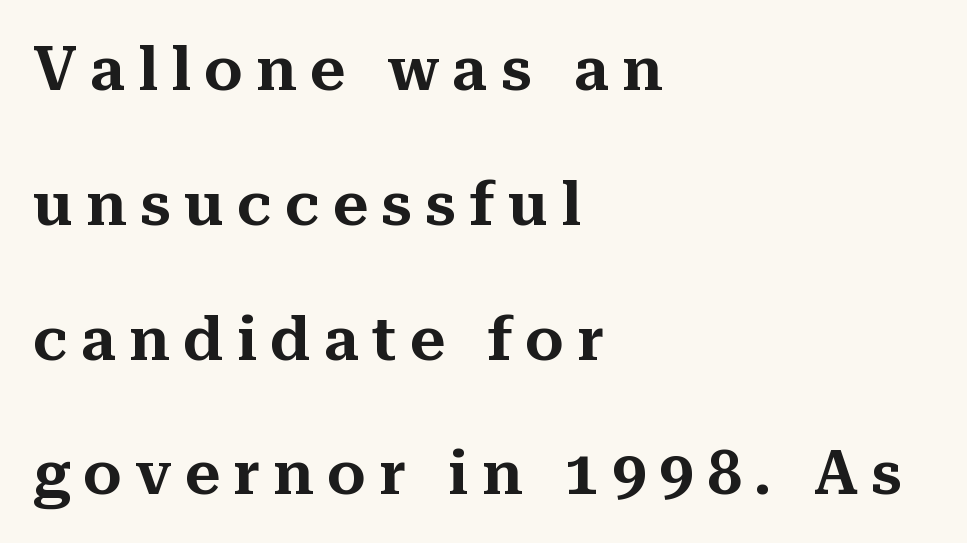
Just letters on the line, the space beneath them empty. The passage shown is typed in a proportional face where columns would drift. It's the straight-up-and-down kind of type. The passage shown has open, widely tracked lettering throughout. Is the block centered? No — it sits flush against the left margin.
